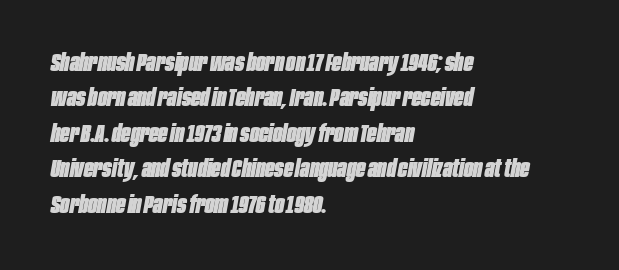
The passage shown leans; its letterforms are oblique. Where is the straight margin? On the left. Regular leading. Descenders are the only things crossing below the line.
